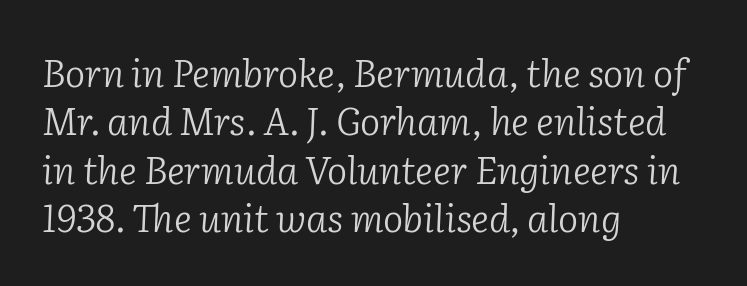
Q: Is the text bold? A: No.
Q: Is the text italic (slanted)? A: Yes, it leans right by about 2 degrees.
Q: Is the typeface a serif or a sans-serif typeface? A: Serif.
Q: Is the text underlined? A: No.
Q: How is the paragraph aligned? A: Left-aligned.
Q: Is the spacing between letters normal or unusually wide? A: Normal.
Q: Is the spacing between lines tight, normal or loose? A: Normal.
Q: Width (condensed, normal, or wide)? A: Normal.
Q: Stroke contrast? A: Low.
Q: x-height? A: Medium.
Q: Monospaced? A: No.
